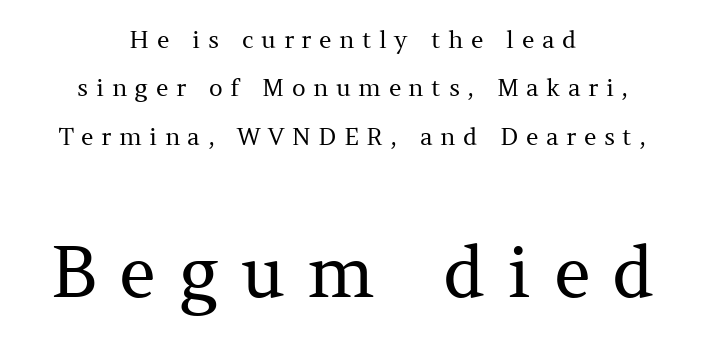
The image shows 71 px regular-weight serif type, upright; set centered, loose line spacing (2.02x), unusually wide letter spacing (+0.31 em), not underlined; the second (bottom) block is 2.96x larger; medium stroke contrast and a medium x-height.
